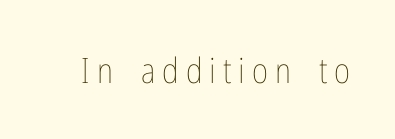
The image shows 35 px thin, condensed type, upright; set unusually wide letter spacing (+0.2 em), not underlined; low stroke contrast and a medium x-height.
